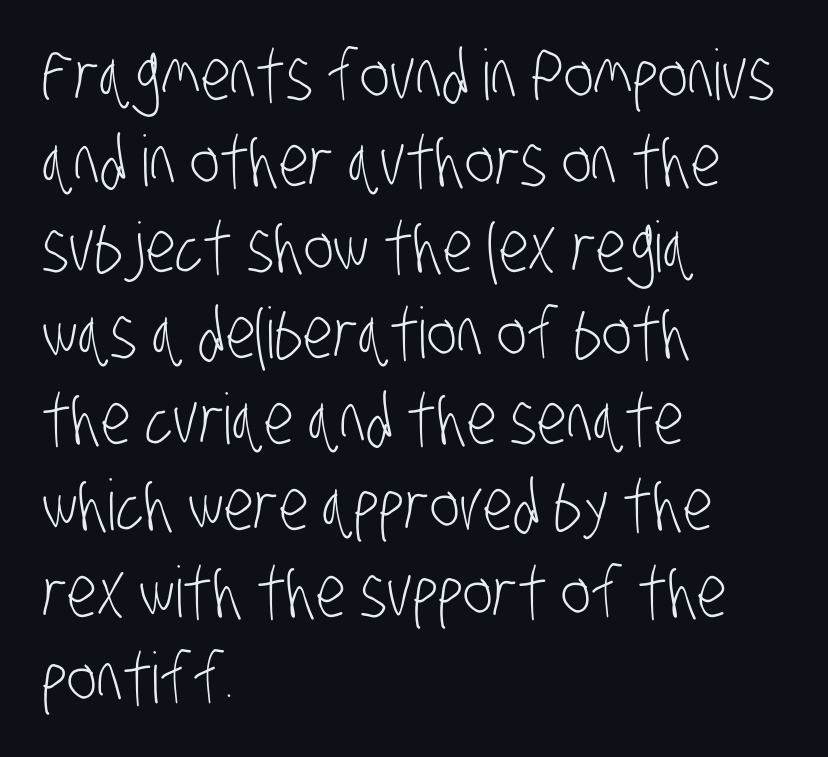
{"serif": "no", "bold": "no", "weight": "light", "width": "condensed", "stroke_contrast": "low", "x_height": "large", "monospaced": "no", "underline": "no", "align": "left", "line_spacing_ratio": 1.23, "letter_spacing": "normal", "letter_spacing_em": 0.0, "glyph_px": 70}
